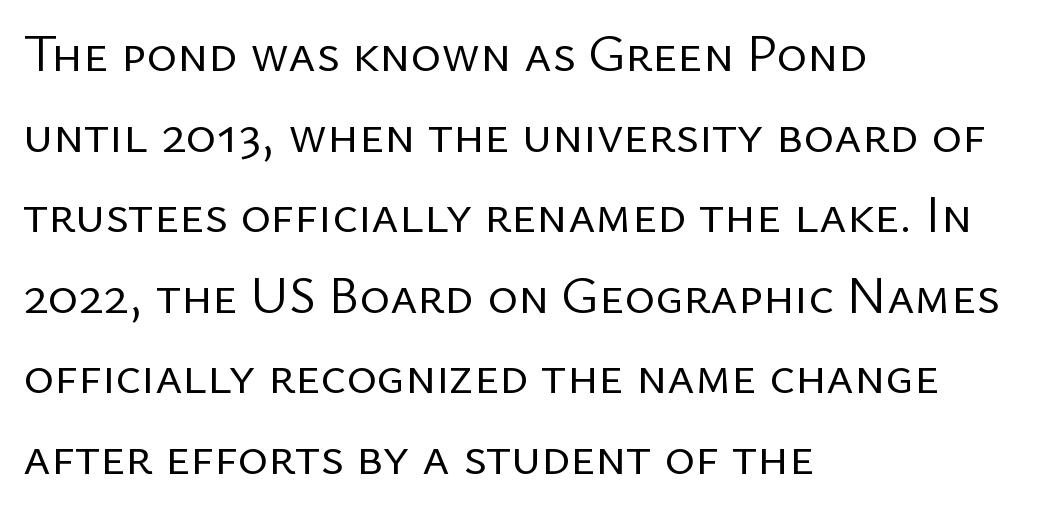
The string is rendered with underlining switched off. The typesetting does not lean heavy: it is not bold. Characters remain perfectly vertical along every line. What stands out about the letter spacing? Nothing — it is the standard amount. This sample uses a sans-serif face. The compositor pushed each line to the left boundary.
